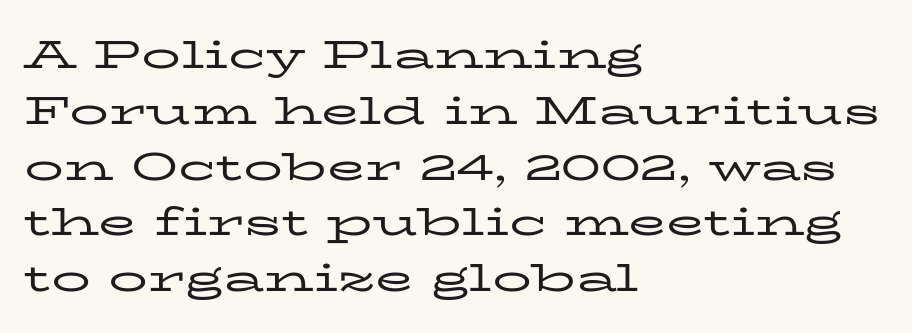
Q: Is the text bold? A: No.
Q: Is the text italic (slanted)? A: No, it is upright.
Q: Is the typeface a serif or a sans-serif typeface? A: Serif.
Q: Is the text underlined? A: No.
Q: How is the paragraph aligned? A: Left-aligned.
Q: Is the spacing between letters normal or unusually wide? A: Normal.
Q: Is the spacing between lines tight, normal or loose? A: Normal.
Q: Width (condensed, normal, or wide)? A: Wide.
Q: Stroke contrast? A: Low.
Q: x-height? A: Medium.
Q: Monospaced? A: No.
